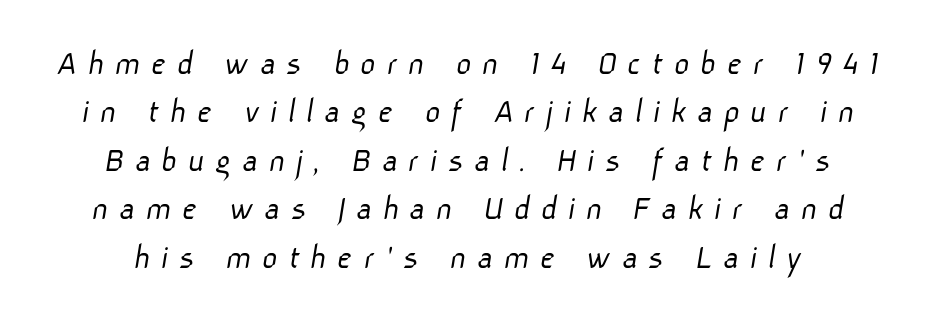
Is this a heavy cut? Hardly; it is regular or lighter. If you measured baseline to baseline, you'd find a middling distance. Substantial extra tracking has been applied to these lines. This sample has the flowing, uneven cadence of proportional lettering. Just letters on the line, the space beneath them empty. Regarding serifs, this sample does without them.
